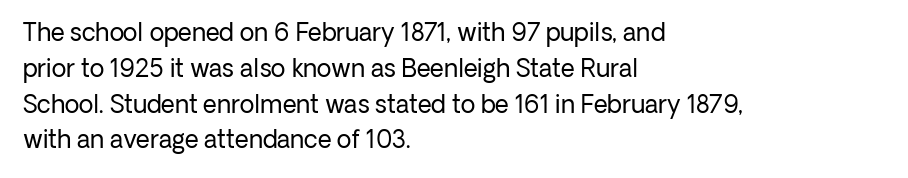
The setting favours the left margin, as ordinary paragraphs usually do. Upright lettering throughout. Letter spacing: default. No chunkiness to these letters — they're not bold.
